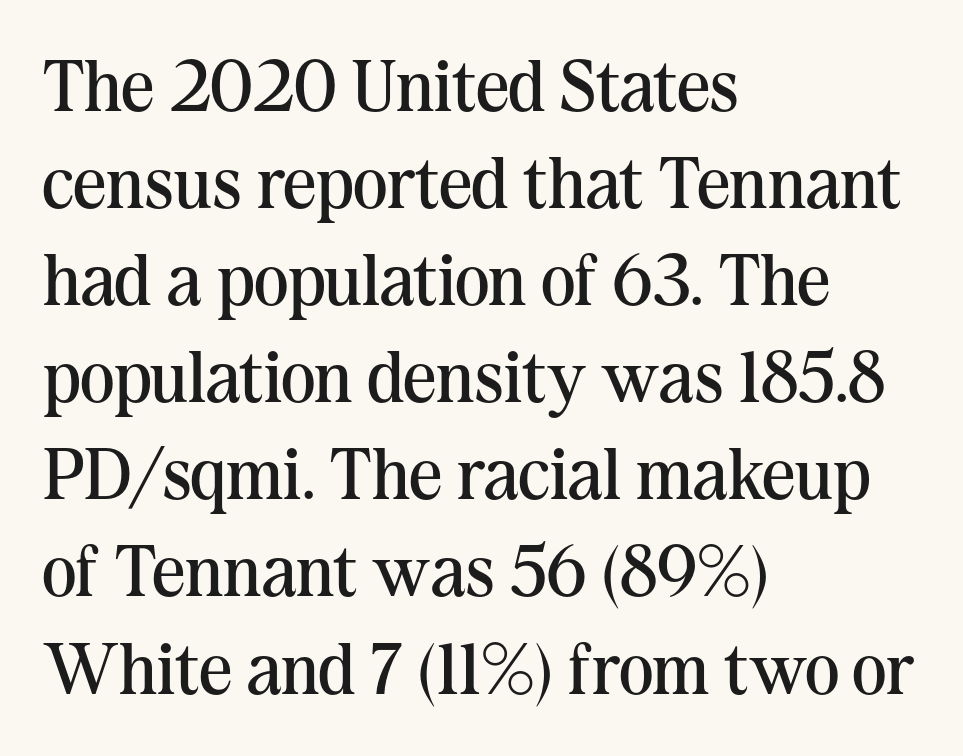
Q: Is the text bold? A: No.
Q: Is the text italic (slanted)? A: No, it is upright.
Q: Is the typeface a serif or a sans-serif typeface? A: Serif.
Q: Is the text underlined? A: No.
Q: How is the paragraph aligned? A: Left-aligned.
Q: Is the spacing between letters normal or unusually wide? A: Normal.
Q: Is the spacing between lines tight, normal or loose? A: Normal.
Q: Width (condensed, normal, or wide)? A: Normal.
Q: Stroke contrast? A: Medium.
Q: x-height? A: Medium.
Q: Monospaced? A: No.
